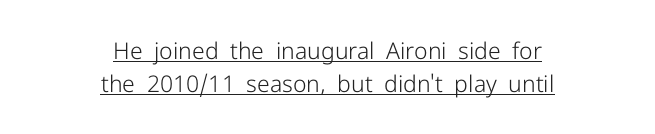
Q: Is the text bold? A: No.
Q: Is the text italic (slanted)? A: No, it is upright.
Q: Is the text underlined? A: Yes.
Q: How is the paragraph aligned? A: Centered.
Q: Is the spacing between letters normal or unusually wide? A: Normal.
Q: Is the spacing between lines tight, normal or loose? A: Normal.
